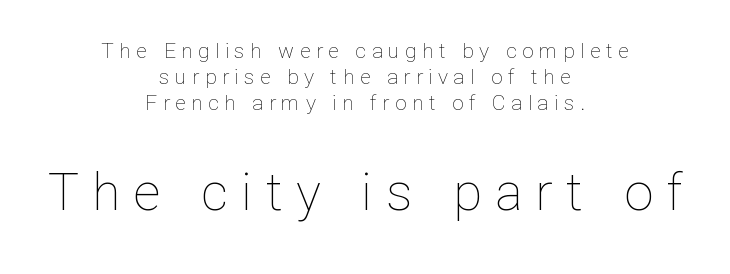
The image shows 52 px thin type, upright; set centered, line spacing 1.24x, unusually wide letter spacing (+0.26 em), not underlined; the second (bottom) block is 2.48x larger; low stroke contrast and a medium x-height.
